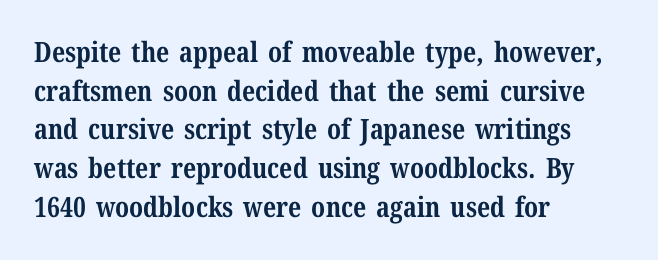
This sample uses plain, unmodified letter spacing. Whoever set this chose a conventional vertical rhythm. The typesetter chose a ragged-right arrangement here. A typesetter would call this proportional, since set widths differ per character.
